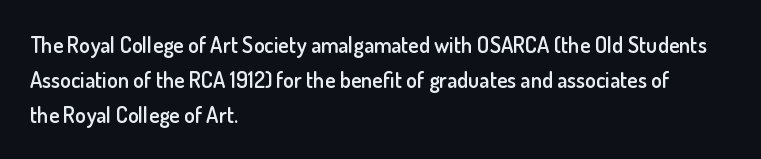
The image shows 22 px text type, upright; set left-aligned, normal line spacing (1.59x), normal letter spacing, not underlined.
